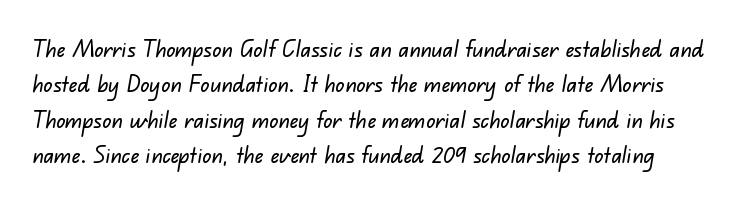
Q: Is the text underlined? A: No.
Q: Is the spacing between letters normal or unusually wide? A: Normal.
Q: Is the spacing between lines tight, normal or loose? A: Normal.
